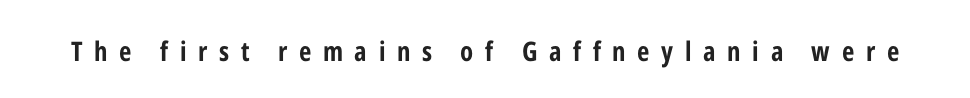
Q: Is the text bold? A: Yes.
Q: Is the text italic (slanted)? A: No, it is upright.
Q: Is the text underlined? A: No.
Q: Is the spacing between letters normal or unusually wide? A: Unusually wide.
